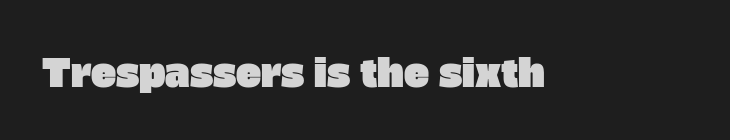
Q: Is the typeface a serif or a sans-serif typeface? A: Sans-serif.
Q: Is the text underlined? A: No.
Q: Is the spacing between letters normal or unusually wide? A: Normal.
Q: Width (condensed, normal, or wide)? A: Normal.
Q: Stroke contrast? A: Low.
Q: x-height? A: Large.
Q: Monospaced? A: No.
